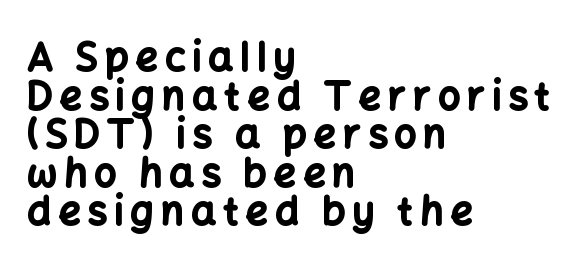
{"serif": "no", "italic": "no", "bold": "yes", "weight": "bold", "width": "normal", "stroke_contrast": "low", "x_height": "medium", "monospaced": "no", "underline": "no", "align": "left", "line_spacing": "tight", "line_spacing_ratio": 0.99, "glyph_px": 39}
